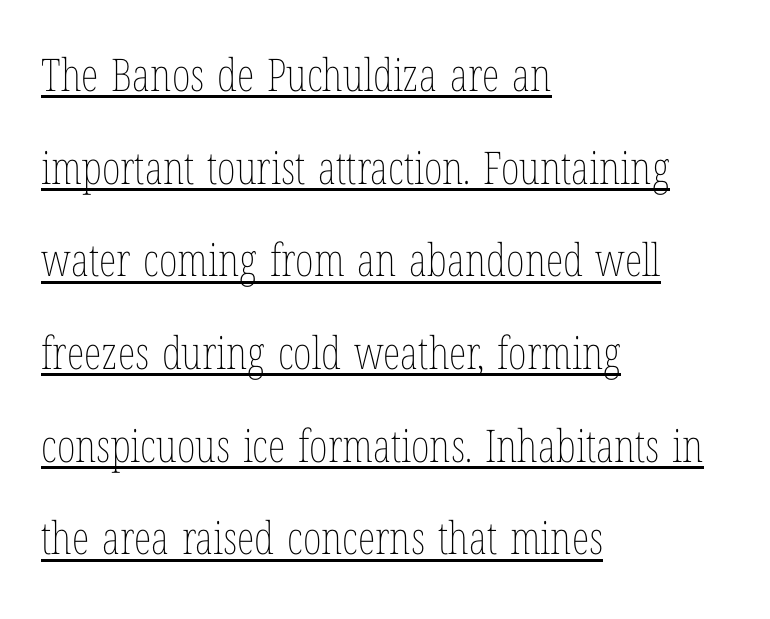
The image shows 45 px thin, condensed type, upright; set left-aligned, loose line spacing (2.06x), normal letter spacing, underlined; low stroke contrast and a medium x-height.
